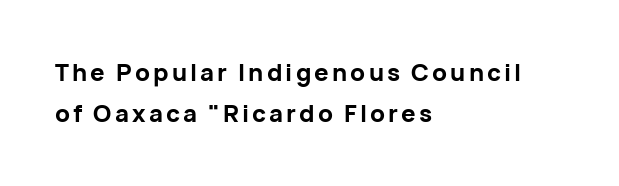
Decoration check: the copy has no underline. Strokes here are thick enough to call this a true bold. Short and long lines alike share a common starting point at left. Characters remain perfectly vertical along every line.
